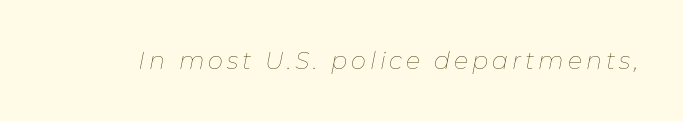
The image shows 24 px text type, italic (leaning right); set not underlined.
